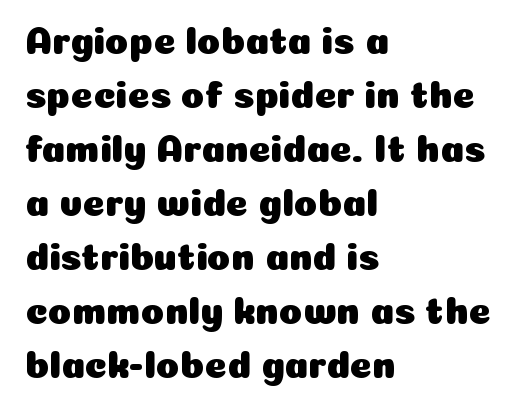
Q: Is the text italic (slanted)? A: No, it is upright.
Q: Is the typeface a serif or a sans-serif typeface? A: Sans-serif.
Q: Is the text underlined? A: No.
Q: How is the paragraph aligned? A: Left-aligned.
Q: Is the spacing between letters normal or unusually wide? A: Normal.
Q: Is the spacing between lines tight, normal or loose? A: Normal.
Q: Width (condensed, normal, or wide)? A: Normal.
Q: Stroke contrast? A: Low.
Q: x-height? A: Medium.
Q: Monospaced? A: No.
